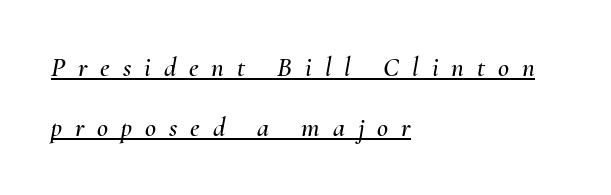
{"italic": "yes", "lean": "right", "slant_degrees": 10, "underline": "yes", "align": "left", "line_spacing": "loose", "line_spacing_ratio": 2.22, "letter_spacing": "wide", "letter_spacing_em": 0.48, "glyph_px": 27}
